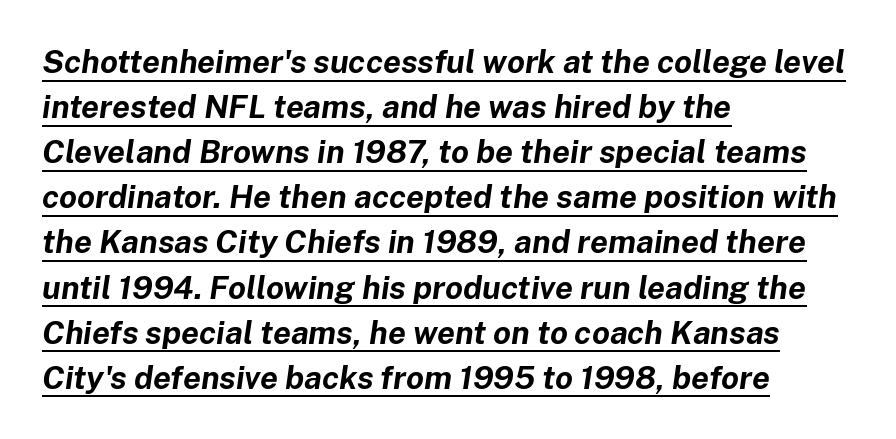
The image shows 32 px bold type, italic (leaning right); set left-aligned, normal line spacing (1.41x), normal letter spacing, underlined; low stroke contrast and a medium x-height.
